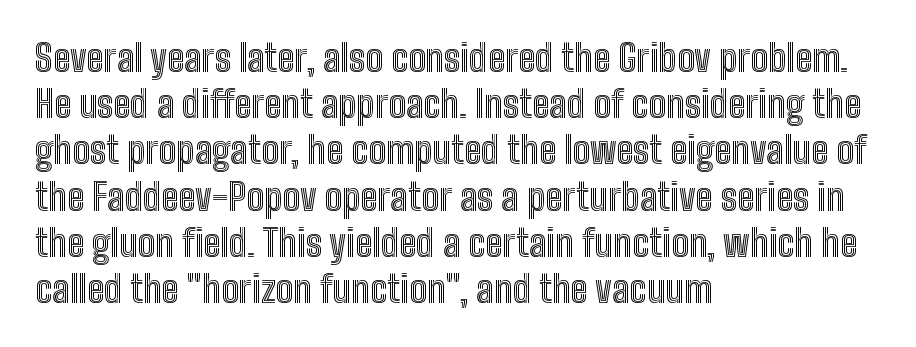
Q: Is the text italic (slanted)? A: No, it is upright.
Q: Is the text underlined? A: No.
Q: How is the paragraph aligned? A: Left-aligned.
Q: Is the spacing between letters normal or unusually wide? A: Normal.
Q: Is the spacing between lines tight, normal or loose? A: Normal.
Q: Width (condensed, normal, or wide)? A: Condensed.
Q: x-height? A: Medium.
Q: Monospaced? A: No.
